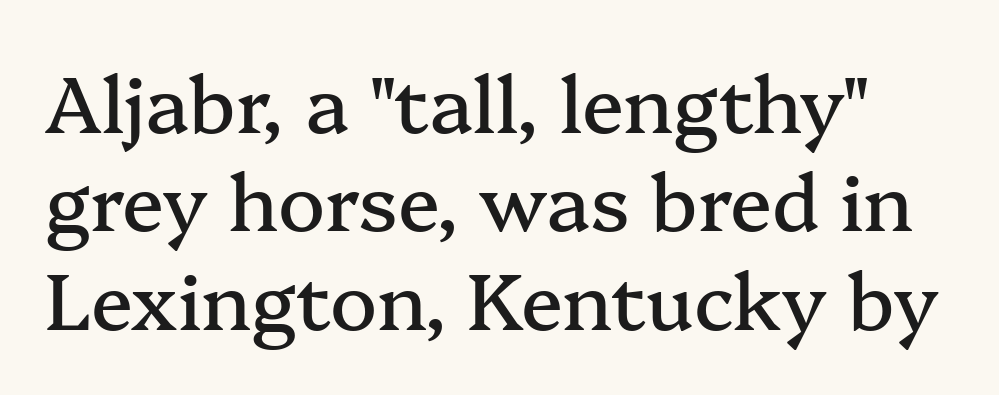
Q: Is the text italic (slanted)? A: No, it is upright.
Q: Is the typeface a serif or a sans-serif typeface? A: Serif.
Q: Is the text underlined? A: No.
Q: Is the spacing between letters normal or unusually wide? A: Normal.
Q: Is the spacing between lines tight, normal or loose? A: Normal.
Q: Width (condensed, normal, or wide)? A: Normal.
Q: Stroke contrast? A: Medium.
Q: x-height? A: Medium.
Q: Monospaced? A: No.
